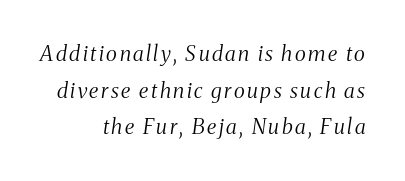
Q: Is the text bold? A: No.
Q: Is the text italic (slanted)? A: Yes, it leans right by about 8 degrees.
Q: Is the text underlined? A: No.
Q: How is the paragraph aligned? A: Right-aligned.
